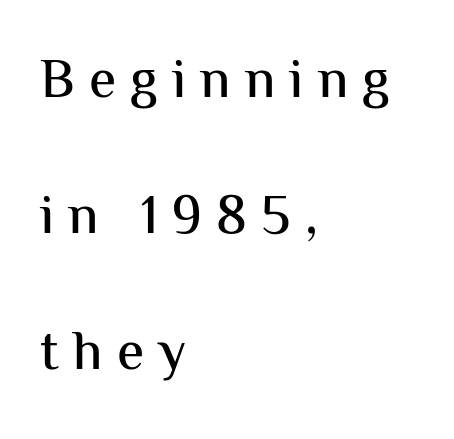
The image shows 55 px sans-serif type, upright; set left-aligned, loose line spacing (2.47x), unusually wide letter spacing (+0.26 em), not underlined; medium stroke contrast and a medium x-height.
